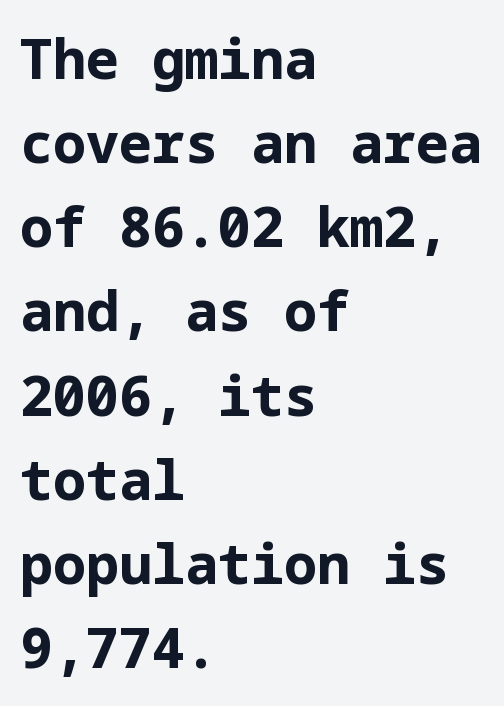
The image shows 55 px bold sans-serif type, upright; set left-aligned, normal line spacing (1.53x), normal letter spacing, not underlined; low stroke contrast and a medium x-height.
